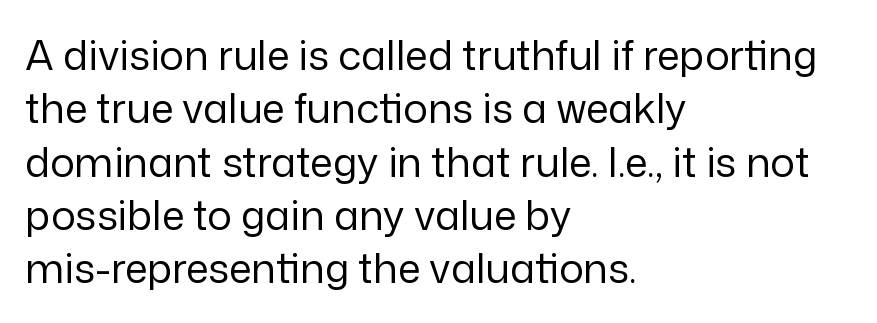
In terms of posture, this sample is upright. One glance says typical: line gaps are just what's usual. Type without underlining. The passage is arranged the way most books set body copy — flush left. This sample uses plain, unmodified letter spacing. Weight class: somewhere from thin through regular.
